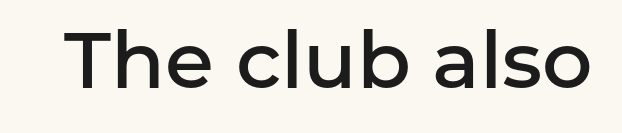
The letters are semibold — heavier than regular but short of a full bold. Posture: upright roman. Proportional: the letters do not fall into vertical columns. Inter-character spacing is left at the font's built-in metrics.
